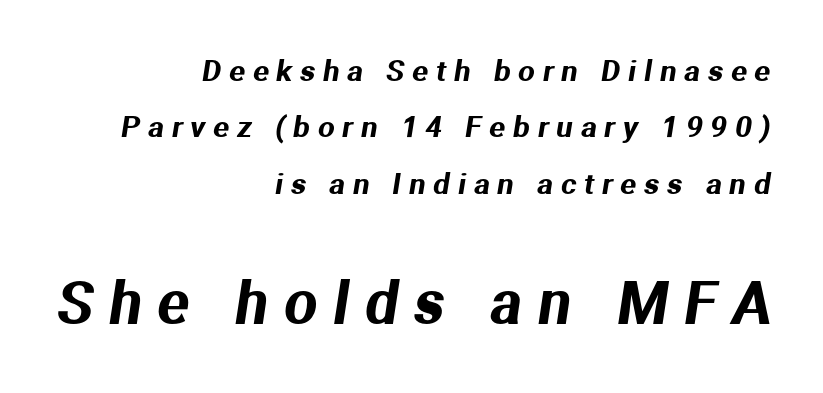
Q: Is the typeface a serif or a sans-serif typeface? A: Sans-serif.
Q: Is the text underlined? A: No.
Q: How is the paragraph aligned? A: Right-aligned.
Q: Is the spacing between letters normal or unusually wide? A: Unusually wide.
Q: Is the spacing between lines tight, normal or loose? A: Loose.
Q: Which block of text is set in a larger size, the first (top) or the second (bottom)? A: The second (bottom) one.
Q: Width (condensed, normal, or wide)? A: Normal.
Q: Stroke contrast? A: Medium.
Q: x-height? A: Medium.
Q: Monospaced? A: No.
